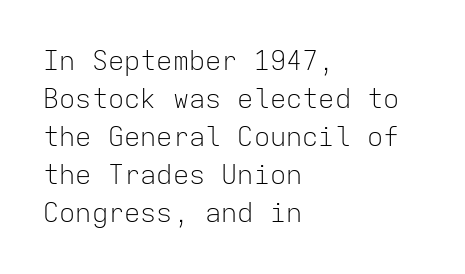
The image shows 27 px text type, upright; set left-aligned, normal line spacing (1.41x), normal letter spacing, not underlined.
